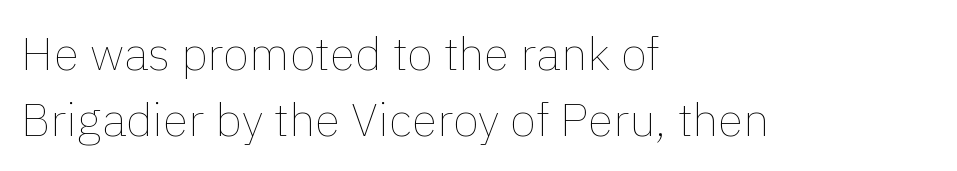
You could call the tracking neutral — neither tight nor loose. The font is comparable to plain body text, perhaps lighter. If you drew a ruler down the left edge, every line would touch it. This is the regular roman posture of the typeface. The strip under each line holds only bare page. Students, observe: this is what conventionally led text looks like.
